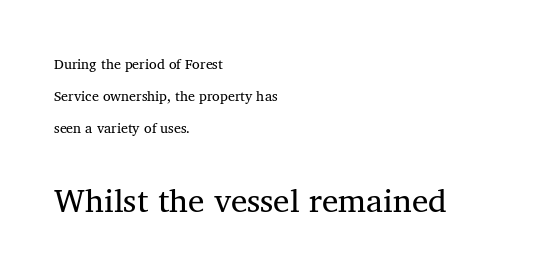
The image shows 33 px regular-weight serif type; set left-aligned, loose line spacing (2.3x), normal letter spacing, not underlined; the second (bottom) block is 2.36x larger; medium stroke contrast and a medium x-height.
